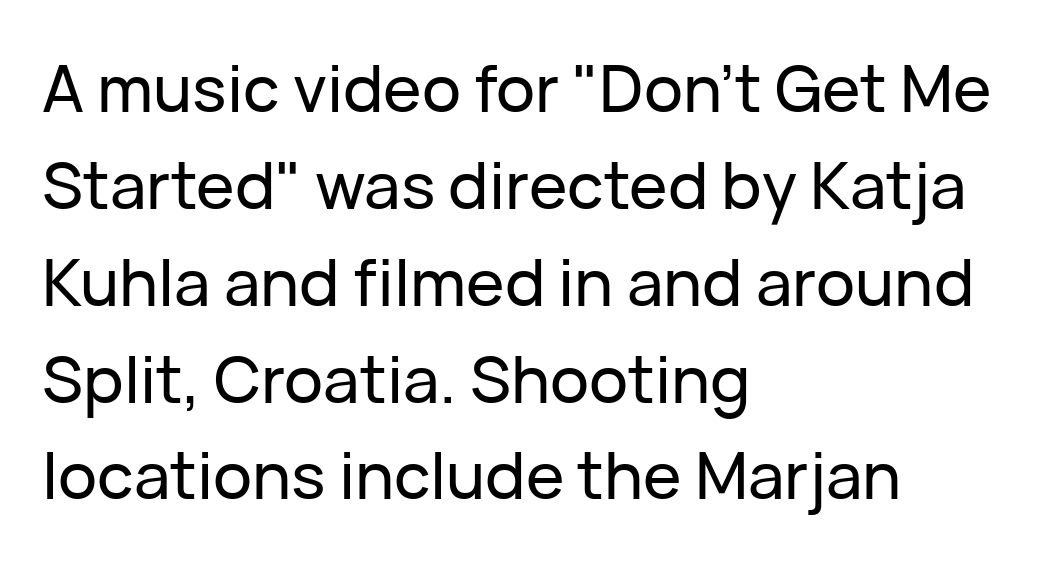
{"serif": "no", "italic": "no", "width": "normal", "stroke_contrast": "low", "x_height": "medium", "monospaced": "no", "underline": "no", "align": "left", "line_spacing": "normal", "line_spacing_ratio": 1.49, "letter_spacing": "normal", "letter_spacing_em": 0.0, "glyph_px": 65}
